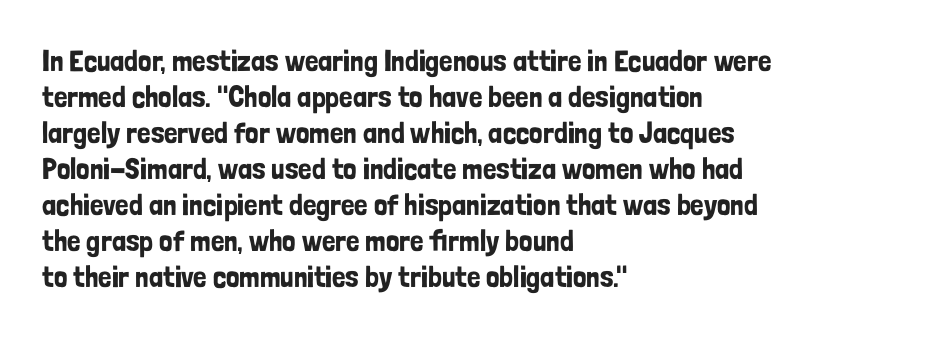
Q: Is the text italic (slanted)? A: No, it is upright.
Q: Is the typeface a serif or a sans-serif typeface? A: Sans-serif.
Q: Is the text underlined? A: No.
Q: How is the paragraph aligned? A: Left-aligned.
Q: Is the spacing between letters normal or unusually wide? A: Normal.
Q: Width (condensed, normal, or wide)? A: Condensed.
Q: Stroke contrast? A: Low.
Q: x-height? A: Medium.
Q: Monospaced? A: No.
